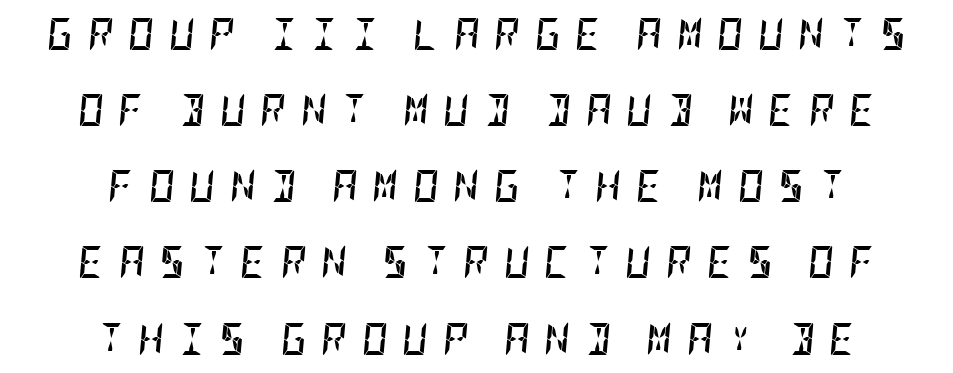
The passage shown stacks its lines with a broad gap. Horizontal alignment here is central, giving a formal, balanced look. Caption: bold face, heavy strokes. The specimen reads as italic at a glance. The tracking jumps out immediately: characters are airy and widely separated. No word sits above an underline.
